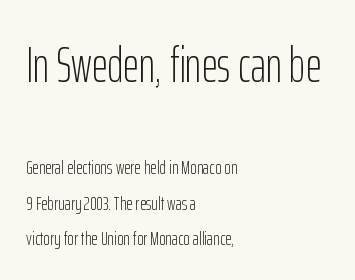
{"serif": "no", "italic": "no", "bold": "no", "weight": "light", "width": "condensed", "stroke_contrast": "low", "x_height": "medium", "monospaced": "no", "underline": "no", "align": "left", "line_spacing_ratio": 1.76, "letter_spacing": "normal", "letter_spacing_em": 0.0, "larger_block": "first", "size_ratio": 2.45, "glyph_px": 49}
